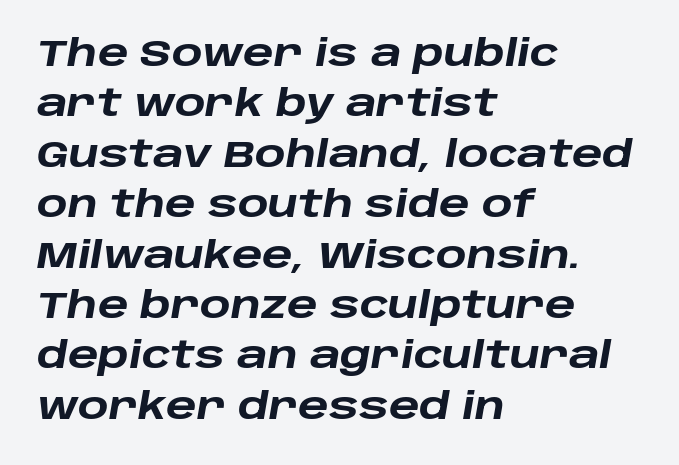
Style check: oblique. These lines are rendered in a variable-pitch font. Look at the stroke-to-counter ratio: heavy, a bold. Normally led — the rows are evenly, conventionally spaced.
